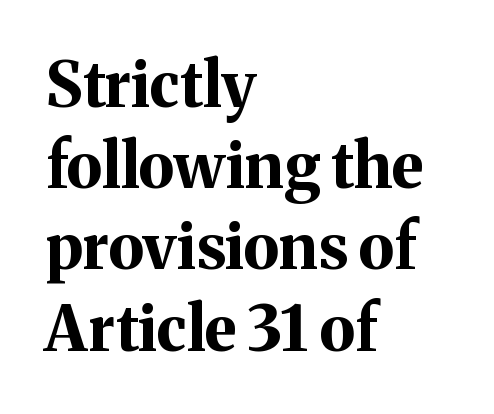
Each letter keeps its own natural width here, so spacing adapts to shape. This rendering features lettering with no underline. Notice how the stems are strictly vertical — no italics here. Baseline-to-baseline distance is the conventional proportion of letter height. There is no visible air inserted between adjacent glyphs. The type family on display is of the serif kind.
